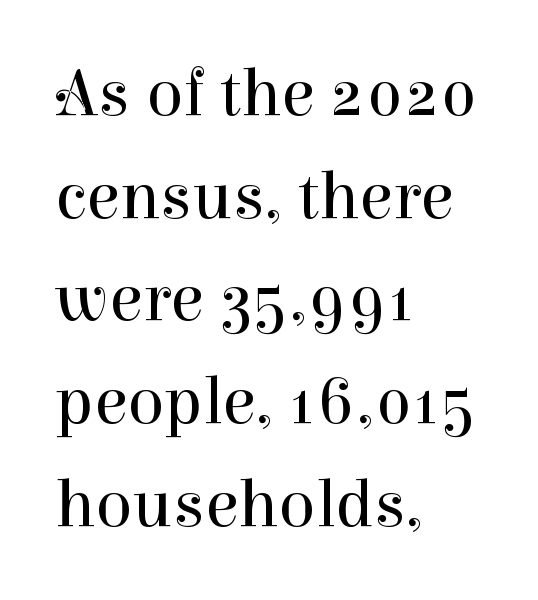
Q: Is the text bold? A: No.
Q: Is the text italic (slanted)? A: No, it is upright.
Q: Is the typeface a serif or a sans-serif typeface? A: Serif.
Q: Is the text underlined? A: No.
Q: How is the paragraph aligned? A: Left-aligned.
Q: Is the spacing between letters normal or unusually wide? A: Normal.
Q: Is the spacing between lines tight, normal or loose? A: Normal.
Q: Width (condensed, normal, or wide)? A: Normal.
Q: Stroke contrast? A: High.
Q: x-height? A: Medium.
Q: Monospaced? A: No.
